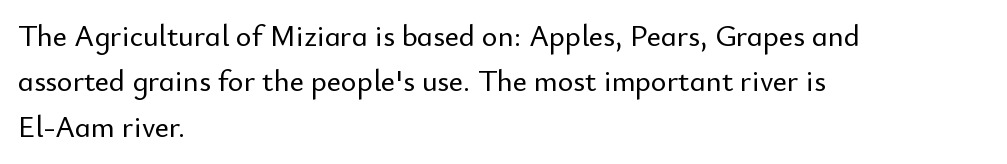
{"serif": "no", "italic": "no", "width": "normal", "stroke_contrast": "low", "x_height": "small", "monospaced": "no", "underline": "no", "align": "left", "line_spacing": "normal", "line_spacing_ratio": 1.51, "letter_spacing": "normal", "letter_spacing_em": 0.0, "glyph_px": 30}
